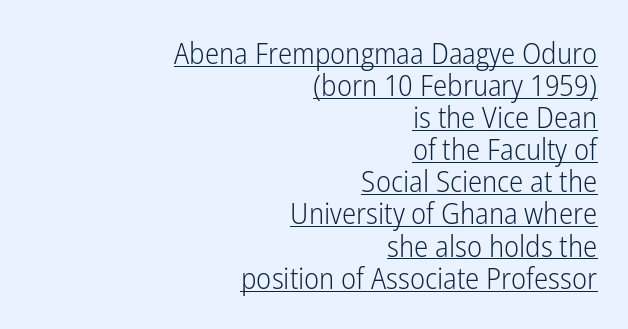
{"serif": "no", "italic": "no", "bold": "no", "weight": "light", "width": "condensed", "stroke_contrast": "low", "x_height": "medium", "monospaced": "no", "underline": "yes", "align": "right", "line_spacing": "tight", "line_spacing_ratio": 1.07, "letter_spacing": "normal", "letter_spacing_em": 0.0, "glyph_px": 30}
